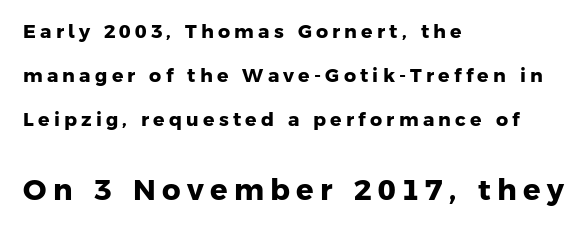
Q: Is the text bold? A: Yes.
Q: Is the typeface a serif or a sans-serif typeface? A: Sans-serif.
Q: Is the text underlined? A: No.
Q: How is the paragraph aligned? A: Left-aligned.
Q: Is the spacing between letters normal or unusually wide? A: Unusually wide.
Q: Is the spacing between lines tight, normal or loose? A: Loose.
Q: Which block of text is set in a larger size, the first (top) or the second (bottom)? A: The second (bottom) one.
Q: Width (condensed, normal, or wide)? A: Normal.
Q: Stroke contrast? A: Low.
Q: x-height? A: Medium.
Q: Monospaced? A: No.
